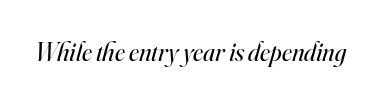
Q: Is the text bold? A: No.
Q: Is the text italic (slanted)? A: Yes, it leans right by about 16 degrees.
Q: Is the text underlined? A: No.
Q: Is the spacing between letters normal or unusually wide? A: Normal.
